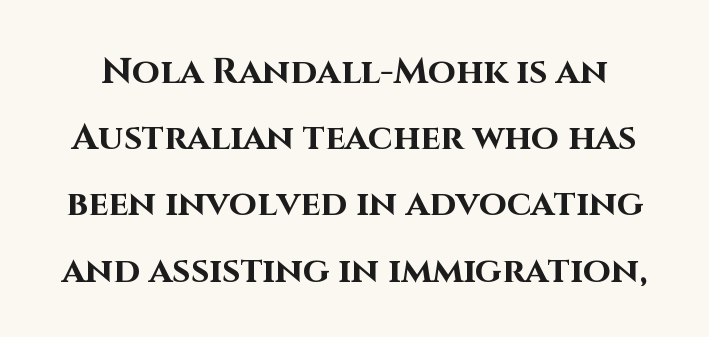
Caption: standard tracking, unaltered. The characters look thick and weighty, a clear bold. The passage shown is typed in a proportional face where columns would drift. No italicization has been applied; the sample stays upright.
